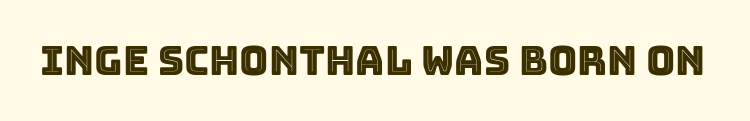
The image shows 40 px text type, upright; set normal letter spacing, not underlined; a large x-height.
